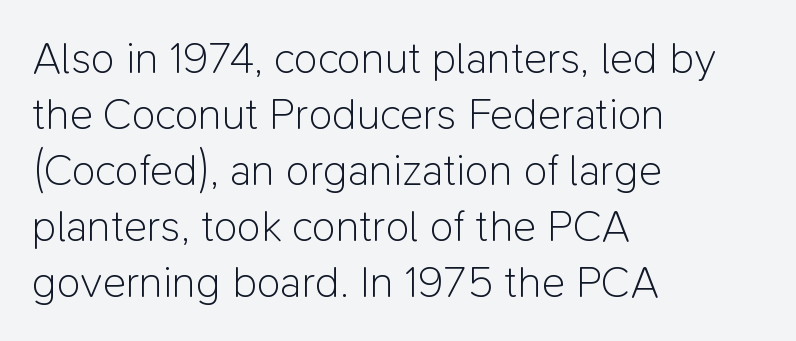
Q: Is the text bold? A: No.
Q: Is the text italic (slanted)? A: No, it is upright.
Q: Is the typeface a serif or a sans-serif typeface? A: Sans-serif.
Q: Is the text underlined? A: No.
Q: How is the paragraph aligned? A: Left-aligned.
Q: Is the spacing between letters normal or unusually wide? A: Normal.
Q: Is the spacing between lines tight, normal or loose? A: Normal.
Q: Width (condensed, normal, or wide)? A: Normal.
Q: Stroke contrast? A: Low.
Q: x-height? A: Medium.
Q: Monospaced? A: No.
